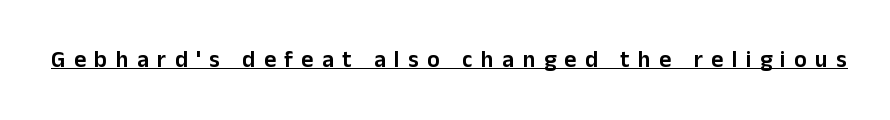
{"italic": "no", "underline": "yes", "letter_spacing": "wide", "letter_spacing_em": 0.37, "glyph_px": 23}
